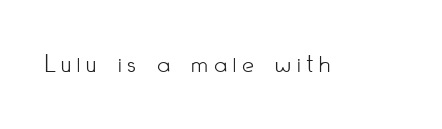
Q: Is the text bold? A: No.
Q: Is the text italic (slanted)? A: No, it is upright.
Q: Is the text underlined? A: No.
Q: Is the spacing between letters normal or unusually wide? A: Unusually wide.
